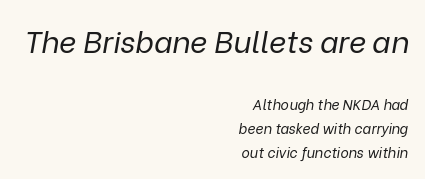
{"italic": "yes", "lean": "right", "slant_degrees": 9, "bold": "no", "weight": "regular", "width": "normal", "stroke_contrast": "low", "x_height": "medium", "monospaced": "no", "underline": "no", "align": "right", "line_spacing_ratio": 1.72, "letter_spacing": "normal", "letter_spacing_em": 0.0, "larger_block": "first", "size_ratio": 2.14, "glyph_px": 30}
